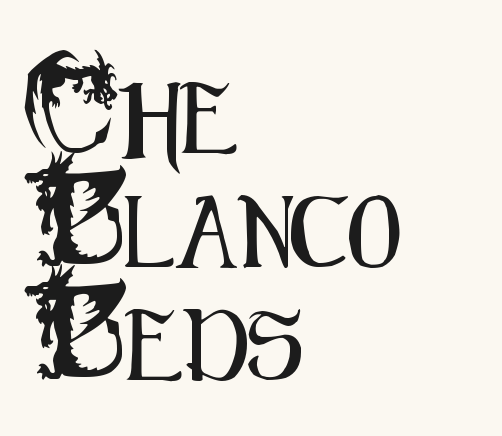
Italic? Not at all — the glyphs are vertical. Check under the words: just untouched page. Inter-character spacing is left at the font's built-in metrics. The glyphs in this specimen are sans serif.
